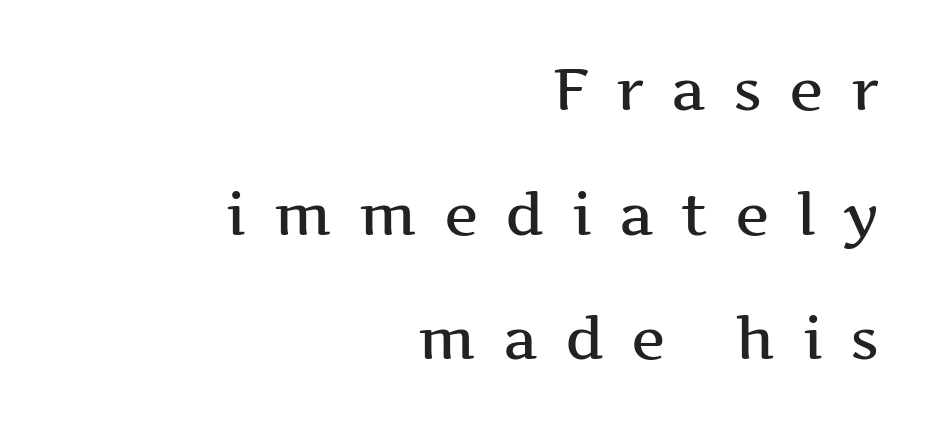
Q: Is the text italic (slanted)? A: No, it is upright.
Q: Is the typeface a serif or a sans-serif typeface? A: Serif.
Q: Is the text underlined? A: No.
Q: How is the paragraph aligned? A: Right-aligned.
Q: Is the spacing between letters normal or unusually wide? A: Unusually wide.
Q: Is the spacing between lines tight, normal or loose? A: Loose.
Q: Width (condensed, normal, or wide)? A: Wide.
Q: Stroke contrast? A: Medium.
Q: x-height? A: Medium.
Q: Monospaced? A: No.
